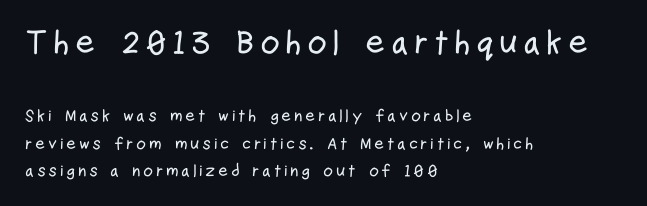
{"serif": "no", "italic": "no", "width": "condensed", "stroke_contrast": "low", "x_height": "medium", "monospaced": "no", "underline": "no", "align": "left", "line_spacing": "normal", "line_spacing_ratio": 1.62, "larger_block": "first", "size_ratio": 2.0, "glyph_px": 34}
